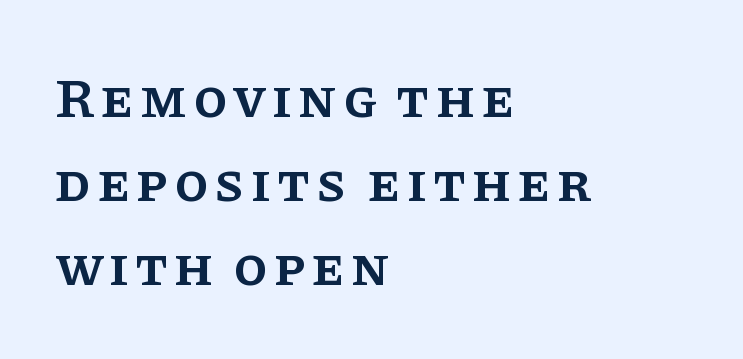
{"serif": "yes", "italic": "no", "bold": "semi", "weight": "semibold", "width": "normal", "stroke_contrast": "low", "x_height": "large", "monospaced": "no", "underline": "no", "align": "left", "line_spacing": "normal", "line_spacing_ratio": 1.53, "glyph_px": 55}
